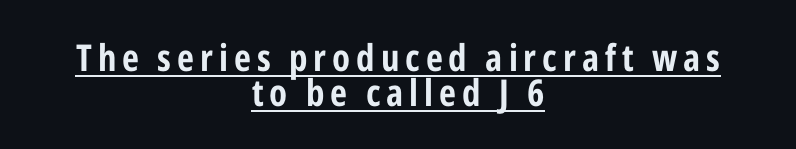
The image shows 37 px bold, condensed sans-serif type, upright; set centered, tight line spacing (0.95x), underlined; low stroke contrast and a medium x-height.
